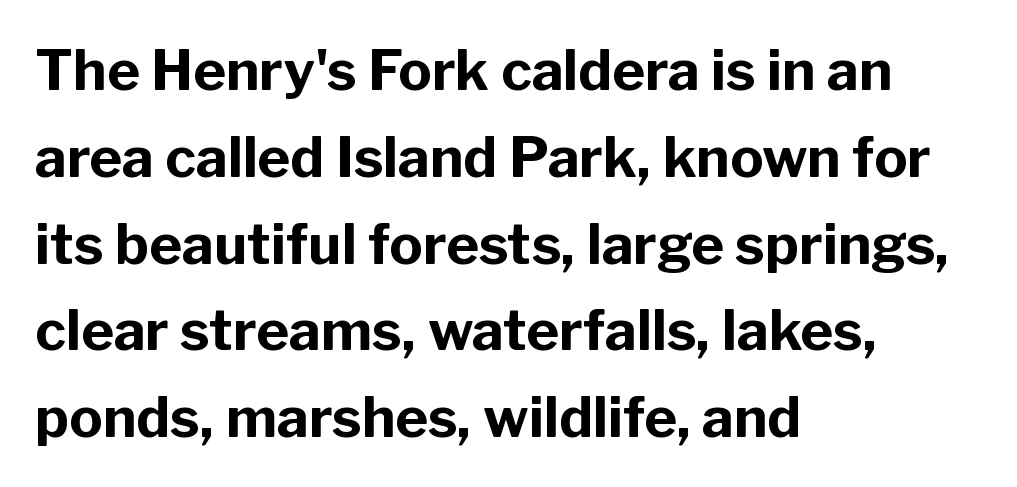
{"serif": "no", "italic": "no", "bold": "yes", "weight": "bold", "width": "normal", "stroke_contrast": "low", "x_height": "medium", "monospaced": "no", "underline": "no", "align": "left", "line_spacing": "normal", "line_spacing_ratio": 1.55, "letter_spacing": "normal", "letter_spacing_em": 0.0, "glyph_px": 56}
